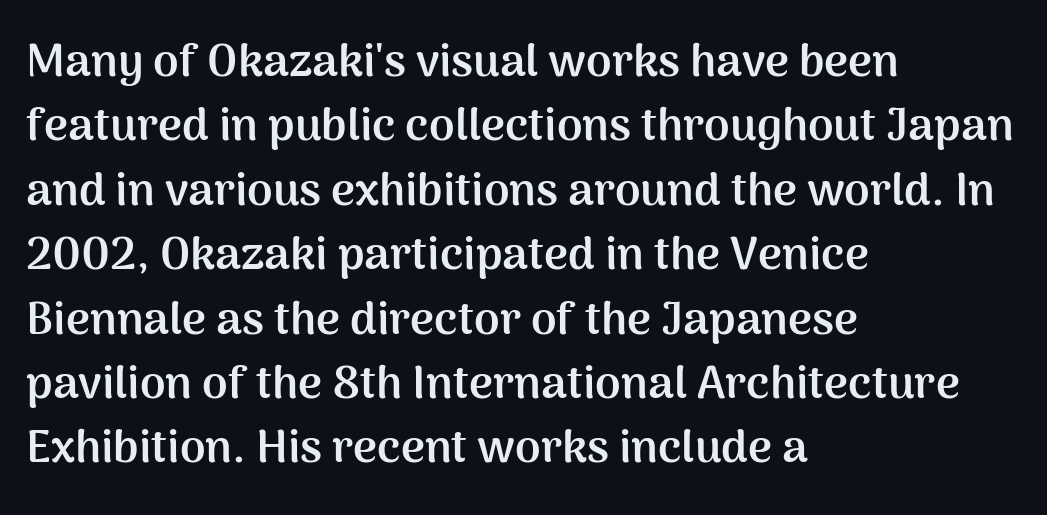
{"serif": "no", "italic": "no", "bold": "yes", "weight": "semibold", "width": "normal", "stroke_contrast": "medium", "x_height": "medium", "monospaced": "no", "underline": "no", "align": "left", "line_spacing": "normal", "line_spacing_ratio": 1.4, "letter_spacing": "normal", "letter_spacing_em": 0.0, "glyph_px": 46}
